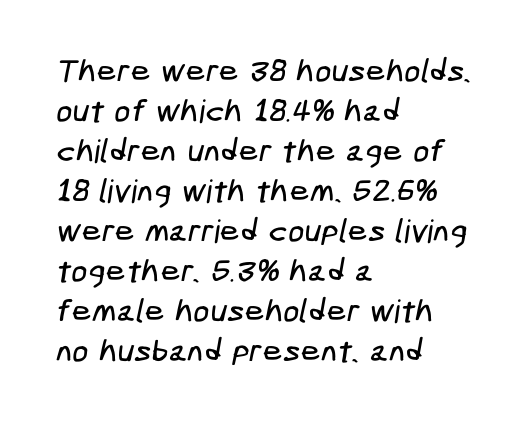
{"serif": "no", "width": "condensed", "stroke_contrast": "low", "x_height": "medium", "underline": "no", "align": "left", "line_spacing": "normal", "line_spacing_ratio": 1.25, "letter_spacing": "normal", "letter_spacing_em": 0.0, "glyph_px": 32}
